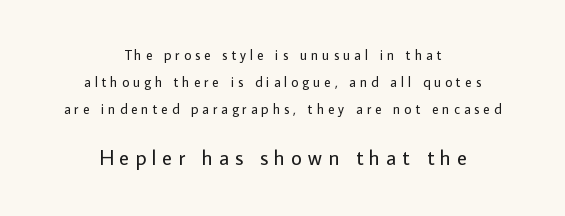
Beneath every word, the page is bare. Which of the two is more prominent by size? The second, at the bottom. Horizontally, the lines are justified to the midpoint only. The passage shown stacks its lines with a broad gap.
